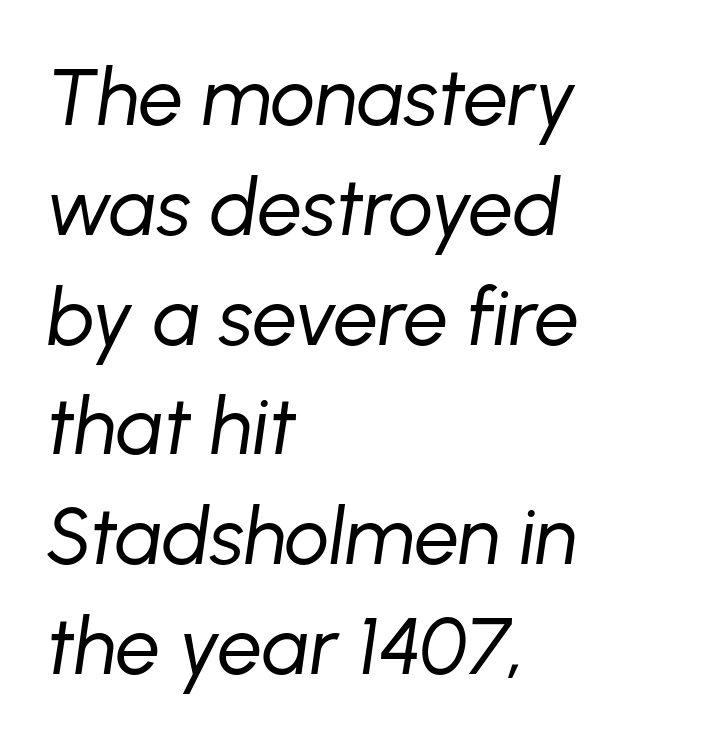
{"italic": "yes", "lean": "right", "slant_degrees": 8, "bold": "no", "weight": "regular", "width": "normal", "stroke_contrast": "low", "x_height": "medium", "monospaced": "no", "underline": "no", "align": "left", "line_spacing": "normal", "line_spacing_ratio": 1.39, "letter_spacing": "normal", "letter_spacing_em": 0.0, "glyph_px": 79}
